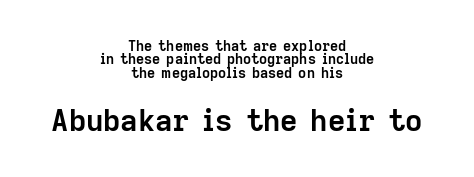
{"serif": "no", "italic": "no", "bold": "yes", "weight": "semibold", "width": "normal", "stroke_contrast": "low", "x_height": "medium", "monospaced": "no", "underline": "no", "align": "center", "line_spacing": "tight", "line_spacing_ratio": 0.95, "letter_spacing": "normal", "letter_spacing_em": 0.0, "larger_block": "second", "size_ratio": 2.14, "glyph_px": 30}
